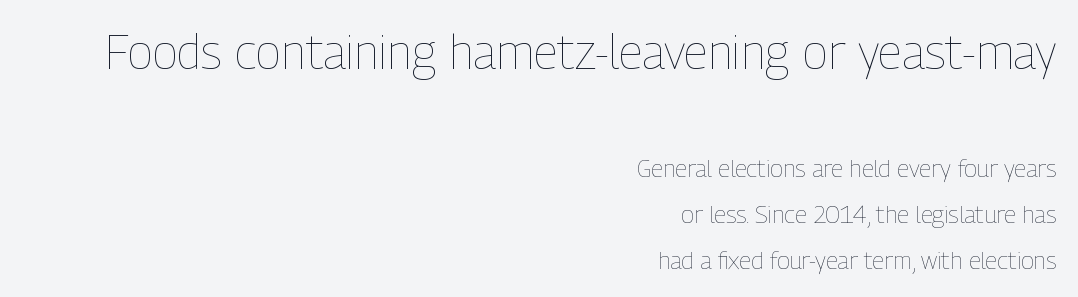
The image shows 48 px thin, condensed type, upright; set right-aligned, loose line spacing (1.92x), normal letter spacing, not underlined; the first (top) block is 2.0x larger; low stroke contrast and a medium x-height.
